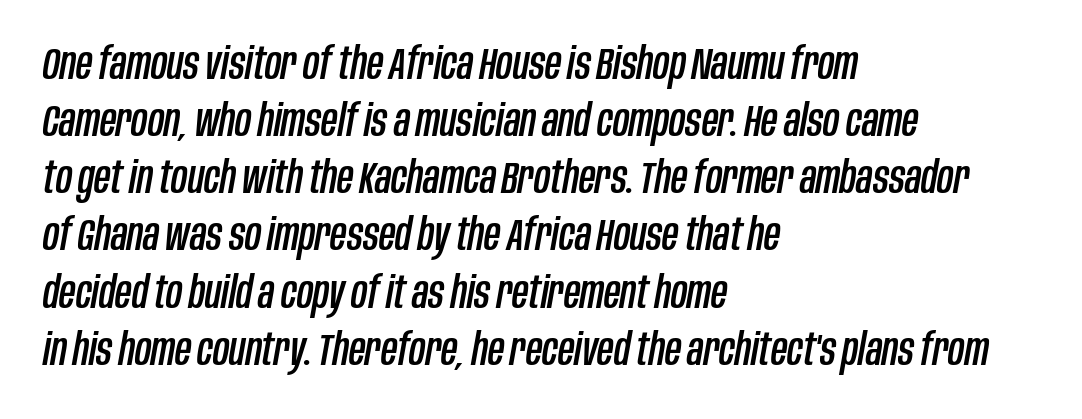
Q: Is the text italic (slanted)? A: Yes, it leans right by about 10 degrees.
Q: Is the text underlined? A: No.
Q: How is the paragraph aligned? A: Left-aligned.
Q: Is the spacing between letters normal or unusually wide? A: Normal.
Q: Is the spacing between lines tight, normal or loose? A: Normal.
Q: Width (condensed, normal, or wide)? A: Condensed.
Q: Stroke contrast? A: Low.
Q: x-height? A: Large.
Q: Monospaced? A: No.
